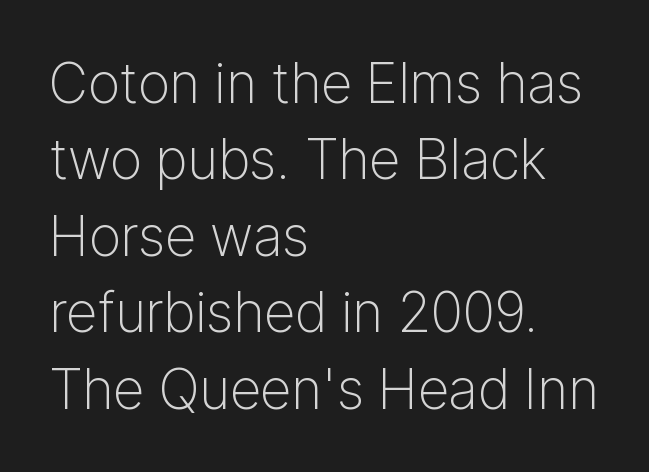
Q: Is the text bold? A: No.
Q: Is the text italic (slanted)? A: No, it is upright.
Q: Is the typeface a serif or a sans-serif typeface? A: Sans-serif.
Q: Is the text underlined? A: No.
Q: How is the paragraph aligned? A: Left-aligned.
Q: Is the spacing between letters normal or unusually wide? A: Normal.
Q: Is the spacing between lines tight, normal or loose? A: Normal.
Q: Width (condensed, normal, or wide)? A: Normal.
Q: Stroke contrast? A: Low.
Q: x-height? A: Medium.
Q: Monospaced? A: No.
